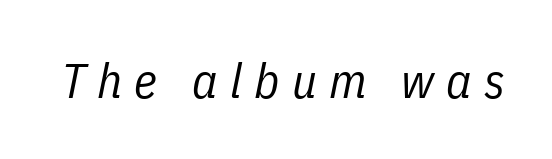
Q: Is the text bold? A: No.
Q: Is the text italic (slanted)? A: Yes, it leans right by about 11 degrees.
Q: Is the text underlined? A: No.
Q: Is the spacing between letters normal or unusually wide? A: Unusually wide.
Q: Width (condensed, normal, or wide)? A: Condensed.
Q: Stroke contrast? A: Low.
Q: x-height? A: Medium.
Q: Monospaced? A: No.
